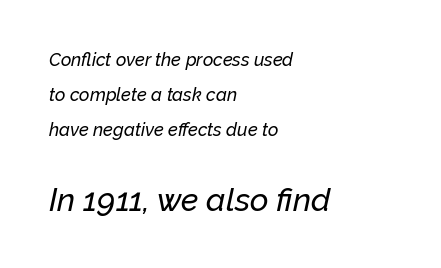
{"italic": "yes", "lean": "right", "slant_degrees": 12, "width": "normal", "stroke_contrast": "low", "x_height": "medium", "monospaced": "no", "underline": "no", "align": "left", "line_spacing": "loose", "line_spacing_ratio": 1.95, "letter_spacing": "normal", "letter_spacing_em": 0.0, "larger_block": "second", "size_ratio": 1.78, "glyph_px": 32}
